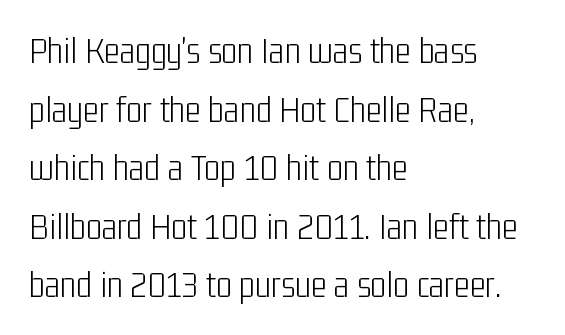
Short note: letters normally spaced. The passage shown is typed in a proportional face where columns would drift. You can tell it's not italic because the verticals are truly vertical. These glyphs show unthickened strokes, regular width or finer. Layout note: lines flush left.
